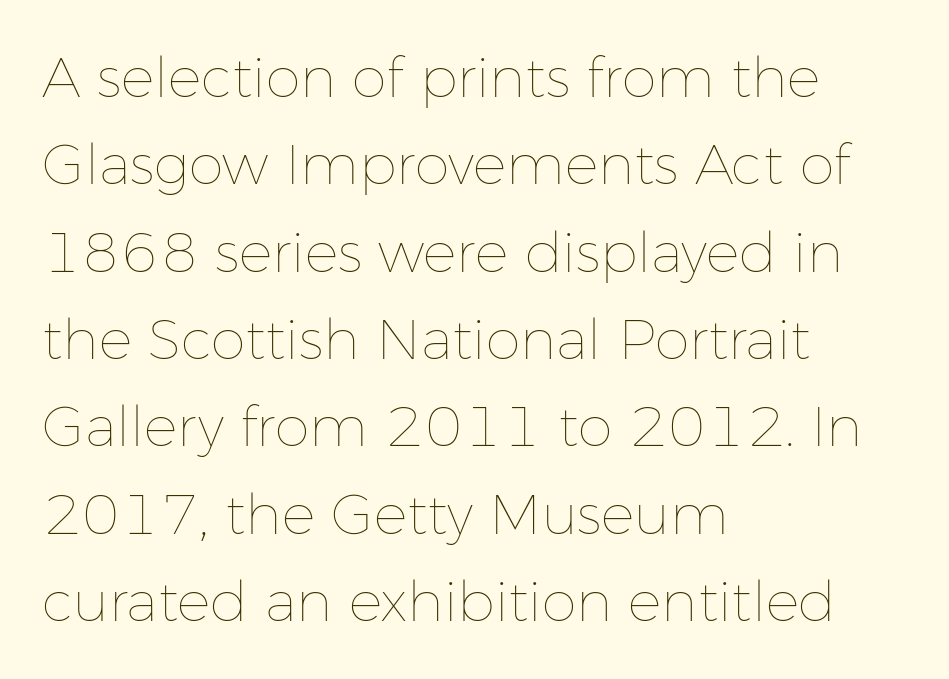
{"italic": "no", "bold": "no", "weight": "thin", "width": "normal", "stroke_contrast": "low", "x_height": "medium", "monospaced": "no", "underline": "no", "align": "left", "line_spacing": "normal", "line_spacing_ratio": 1.56, "letter_spacing": "normal", "letter_spacing_em": 0.0, "glyph_px": 56}
